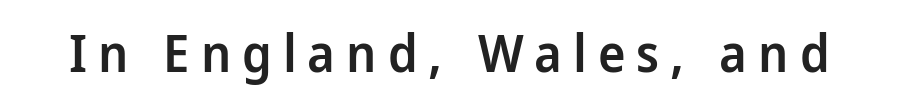
The image shows 52 px semibold sans-serif type, upright; set unusually wide letter spacing (+0.21 em), not underlined; low stroke contrast and a medium x-height.
